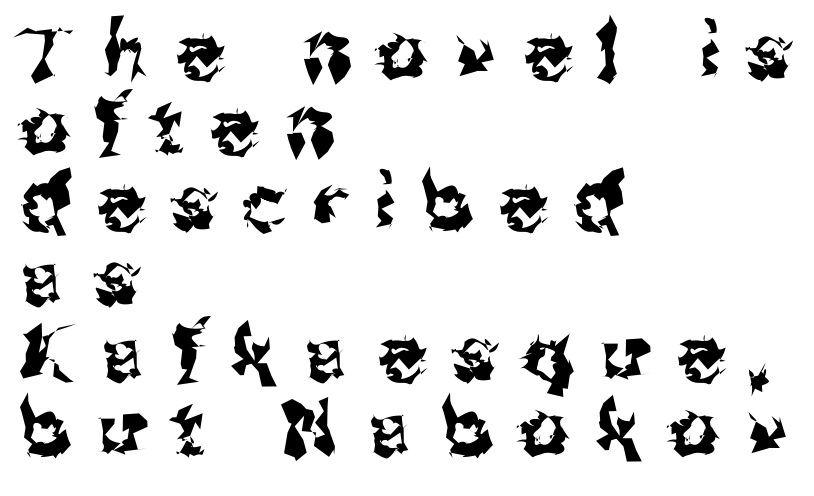
Designer's note — italics off, roman on. Every row of glyphs begins at an identical x-position on the left. Are there feet on the stems? There aren't — it's a sans. A typesetter would call this leading minimal, almost set solid. The space beneath each line is pristine and unruled. Words appear elongated and porous because spacing is wide.
